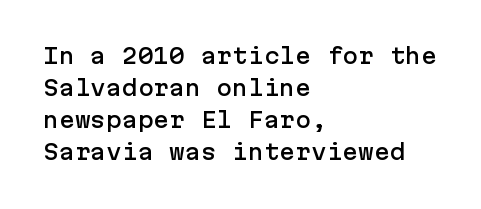
Q: Is the text italic (slanted)? A: No, it is upright.
Q: Is the text underlined? A: No.
Q: How is the paragraph aligned? A: Left-aligned.
Q: Is the spacing between letters normal or unusually wide? A: Normal.
Q: Is the spacing between lines tight, normal or loose? A: Normal.
